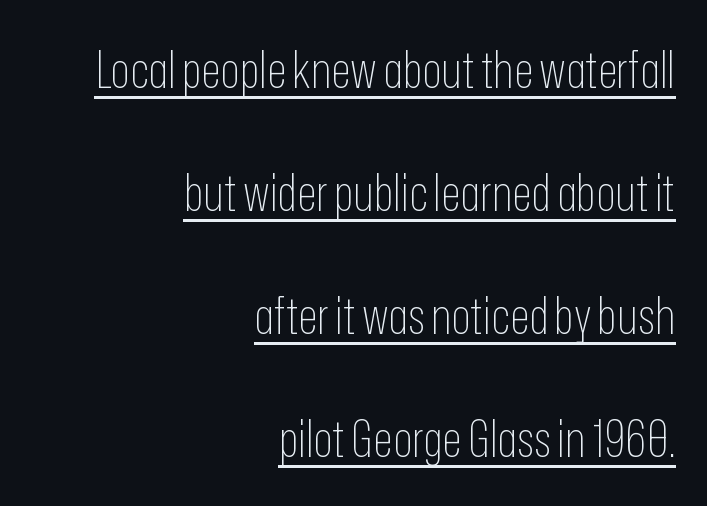
The image shows 51 px thin, condensed sans-serif type, upright; set right-aligned, loose line spacing (2.41x), normal letter spacing, underlined; low stroke contrast and a medium x-height.
